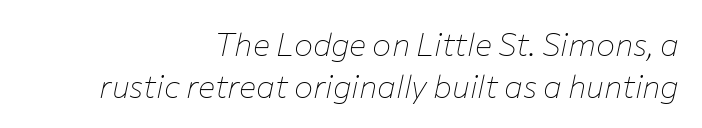
The strokes are not fattened; the text isn't bold. Interline gaps are of average width in this sample. Visually the block forms a straight wall on the right and a jagged coastline on the left. Spacing between characters is what you'd get straight out of the box. Type without underlining.
